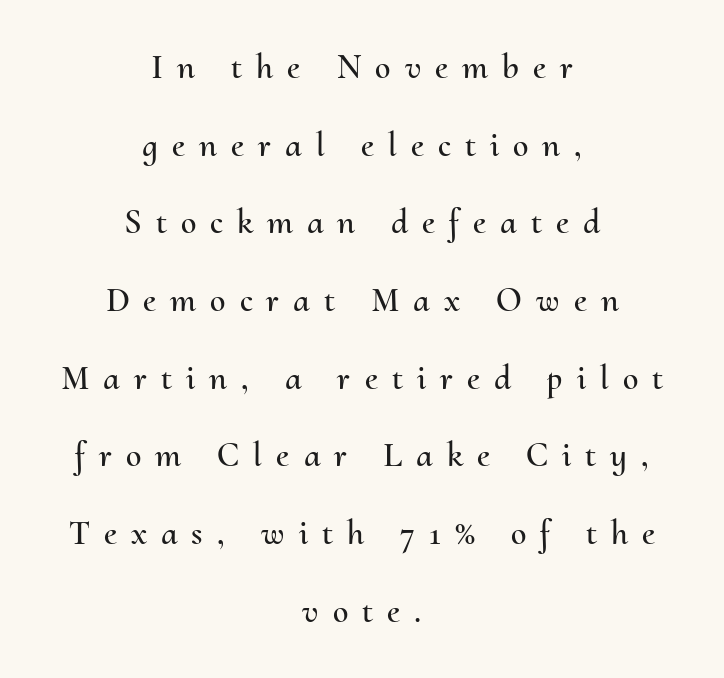
Words float on clear page, feet unadorned. Airy leading. Each line is balanced around a shared central axis. Here the glyphs are tracked loosely, breaking word shapes into spaced letters.
